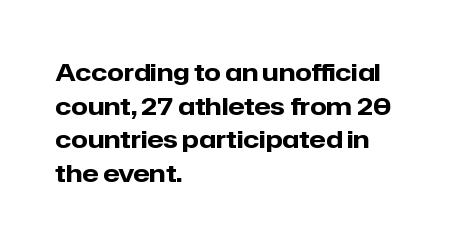
{"italic": "no", "bold": "yes", "underline": "no", "align": "left", "line_spacing": "normal", "line_spacing_ratio": 1.4, "letter_spacing": "normal", "letter_spacing_em": 0.0, "glyph_px": 24}
